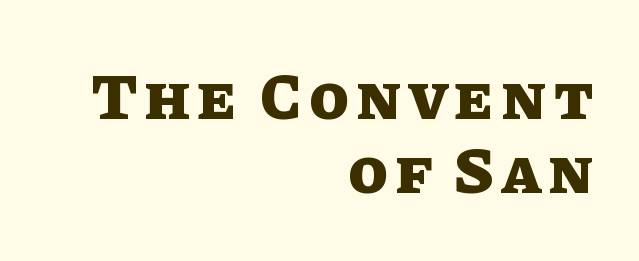
The image shows 65 px heavy type, upright; set right-aligned, tight line spacing (1.14x), not underlined; low stroke contrast and a large x-height.
